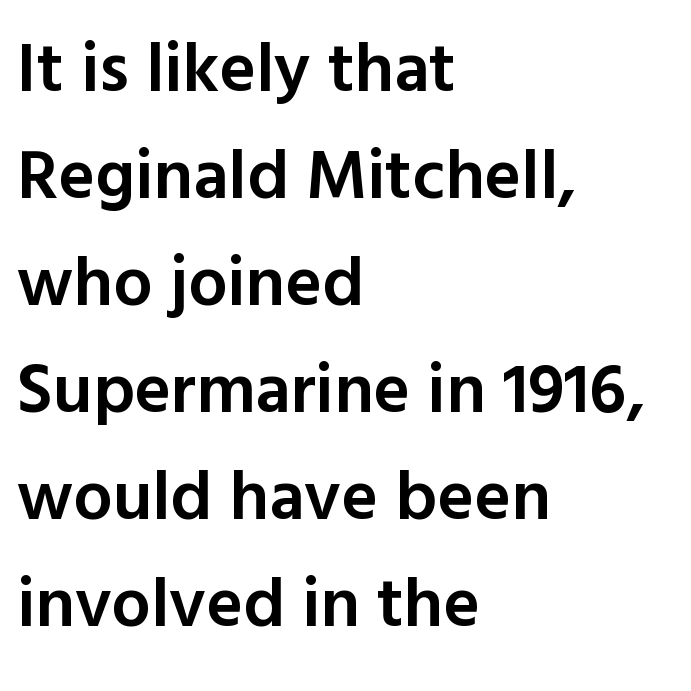
The image shows 70 px semibold sans-serif type, upright; set left-aligned, normal line spacing (1.53x), normal letter spacing, not underlined; a medium x-height.
